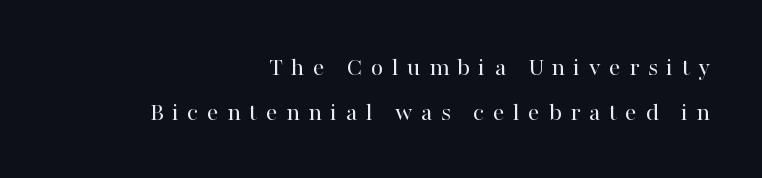
This is the regular roman posture of the typeface. Bold? No — there's no thickening of the strokes. The letters are spread apart with noticeably loose tracking. Short and long lines alike share a common ending point at right.
